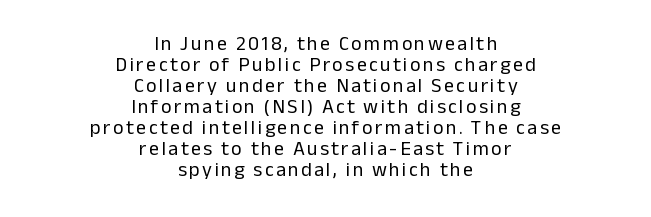
Q: Is the text bold? A: No.
Q: Is the text italic (slanted)? A: No, it is upright.
Q: Is the text underlined? A: No.
Q: How is the paragraph aligned? A: Centered.
Q: Is the spacing between lines tight, normal or loose? A: Tight.
